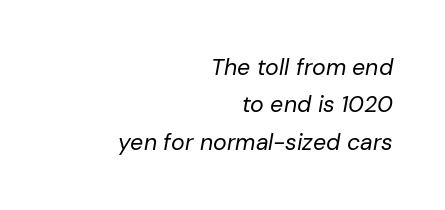
The image shows 23 px text type, italic (leaning right); set right-aligned, normal line spacing (1.63x), normal letter spacing, not underlined.
